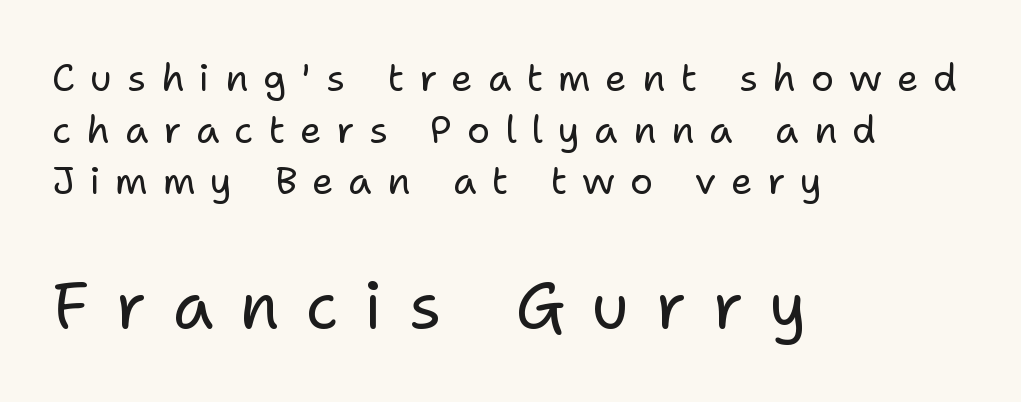
Of the two passages, the one underneath uses the larger point size. The lines sit at an ordinary, default distance from one another. You can tell it's not italic because the verticals are truly vertical. Reading down the block, your eye returns to a fixed left position each line.
